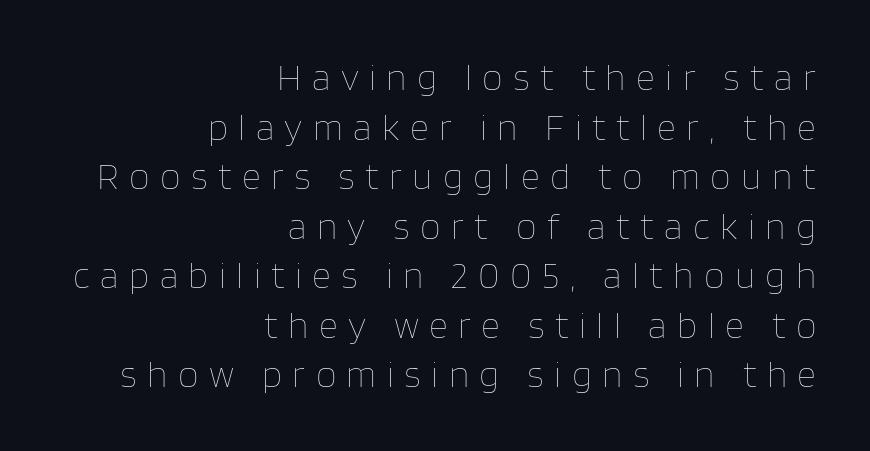
{"italic": "no", "bold": "no", "weight": "thin", "width": "normal", "stroke_contrast": "low", "x_height": "large", "monospaced": "no", "underline": "no", "align": "right", "line_spacing": "normal", "line_spacing_ratio": 1.34, "letter_spacing": "wide", "letter_spacing_em": 0.28, "glyph_px": 37}
